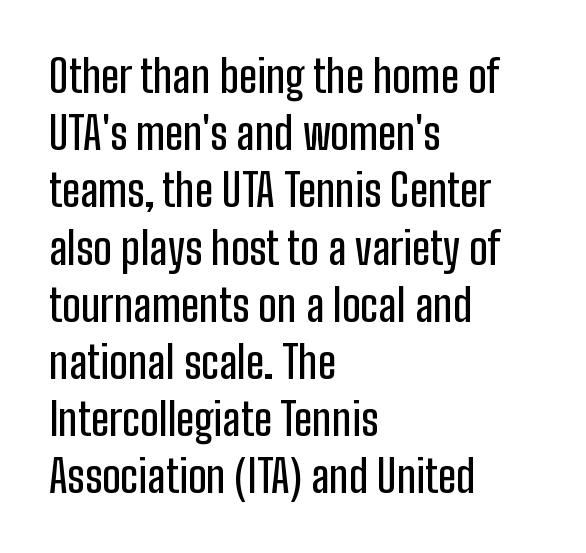
{"serif": "no", "italic": "no", "width": "condensed", "stroke_contrast": "low", "x_height": "medium", "monospaced": "no", "underline": "no", "align": "left", "line_spacing": "normal", "line_spacing_ratio": 1.3, "letter_spacing": "normal", "letter_spacing_em": 0.0, "glyph_px": 44}
